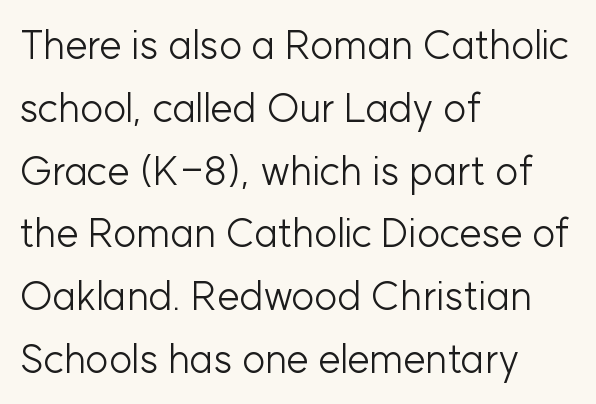
Line spacing here is normal. A clean baseline with only descenders dipping below it. Students, note that the glyphs here touch the page at normal intervals. Heft: none added — not bold. The lettering stays uniformly vertical, giving the passage a roman look.
